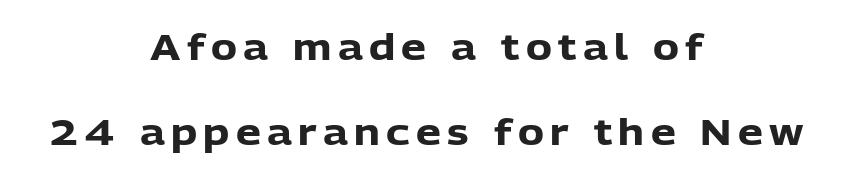
The image shows 35 px heavy sans-serif type, upright; set centered, loose line spacing (2.44x), not underlined; low stroke contrast and a medium x-height.
